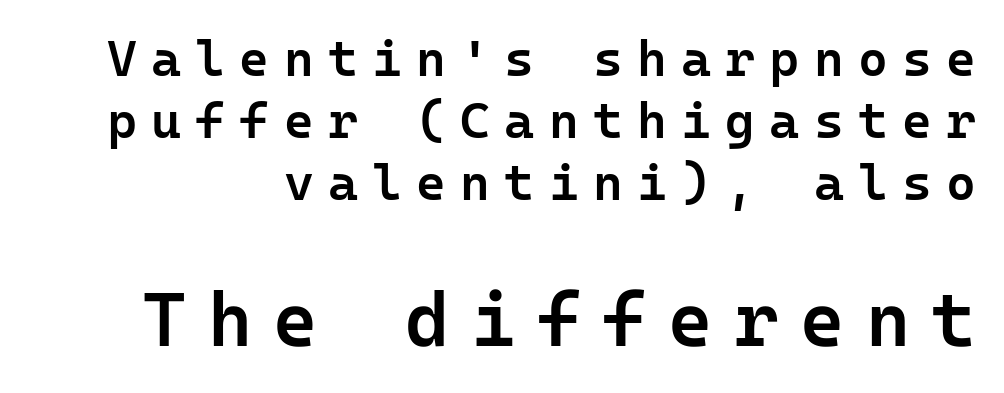
Decoration check: the copy has no underline. The face used here appears at its bigger size in the lower chunk. A typesetter would mark this as roman, not italic. Does extra space separate the letters? Yes, quite a lot of it. I'd describe the lettering as semibold — firm but not a full bold. The text was rendered using a sans face with plain stroke endings.
